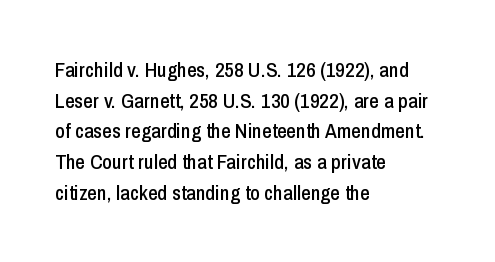
Q: Is the text italic (slanted)? A: No, it is upright.
Q: Is the text underlined? A: No.
Q: How is the paragraph aligned? A: Left-aligned.
Q: Is the spacing between letters normal or unusually wide? A: Normal.
Q: Is the spacing between lines tight, normal or loose? A: Normal.
